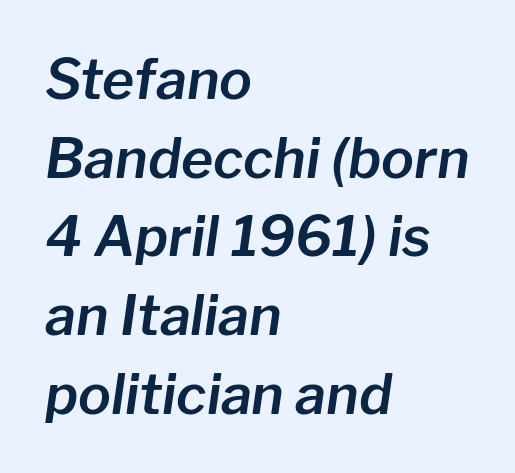
{"italic": "yes", "lean": "right", "slant_degrees": 8, "width": "normal", "stroke_contrast": "low", "x_height": "medium", "monospaced": "no", "underline": "no", "align": "left", "line_spacing": "normal", "line_spacing_ratio": 1.43, "letter_spacing": "normal", "letter_spacing_em": 0.0, "glyph_px": 55}
